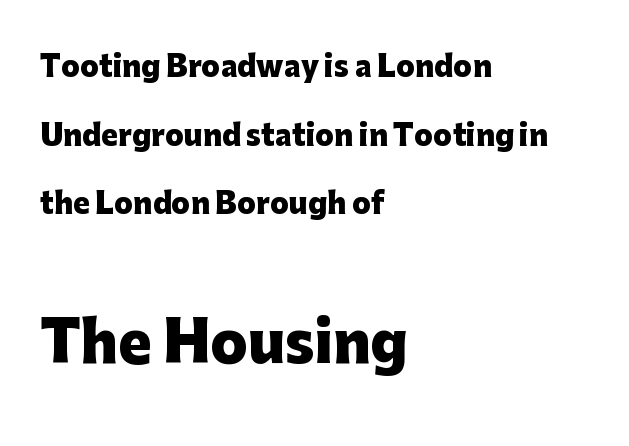
{"serif": "no", "italic": "no", "bold": "yes", "weight": "heavy", "width": "normal", "stroke_contrast": "low", "x_height": "medium", "monospaced": "no", "underline": "no", "align": "left", "line_spacing": "loose", "line_spacing_ratio": 2.45, "letter_spacing": "normal", "letter_spacing_em": 0.0, "larger_block": "second", "size_ratio": 1.96, "glyph_px": 55}
